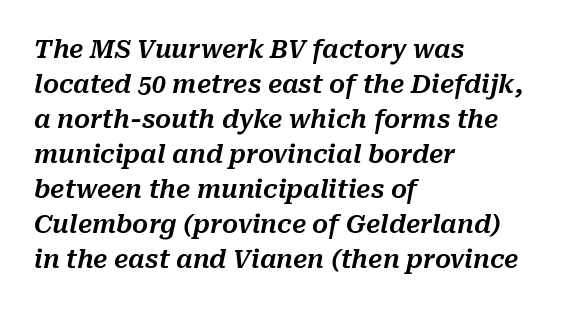
{"italic": "yes", "lean": "right", "slant_degrees": 10, "underline": "no", "align": "left", "line_spacing": "normal", "line_spacing_ratio": 1.4, "letter_spacing": "normal", "letter_spacing_em": 0.0, "glyph_px": 25}
